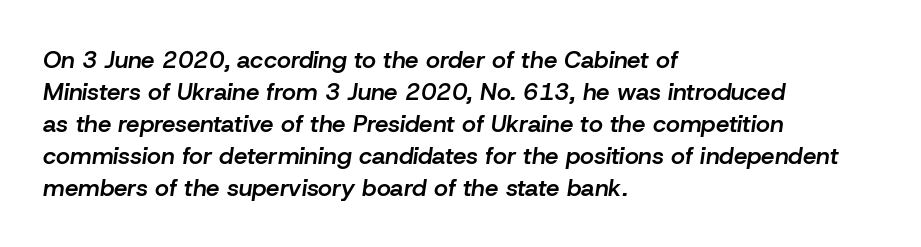
{"italic": "yes", "lean": "right", "slant_degrees": 8, "bold": "semi", "underline": "no", "align": "left", "line_spacing": "normal", "line_spacing_ratio": 1.33, "letter_spacing": "normal", "letter_spacing_em": 0.0, "glyph_px": 24}
